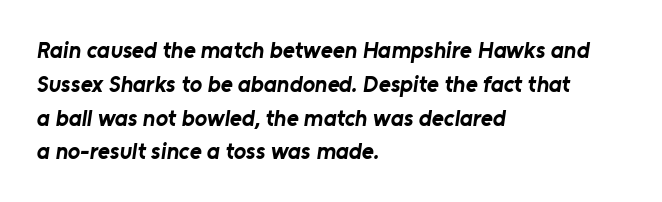
The image shows 23 px bold type; set left-aligned, normal line spacing (1.47x), normal letter spacing, not underlined.
